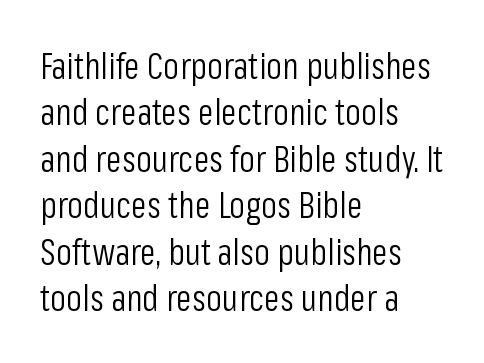
To sum up the face: it is a sans, with no serifs. Baseline-to-baseline distance is the conventional proportion of letter height. The lettering holds an erect, upright posture throughout. The letterforms sit at book weight or below.
